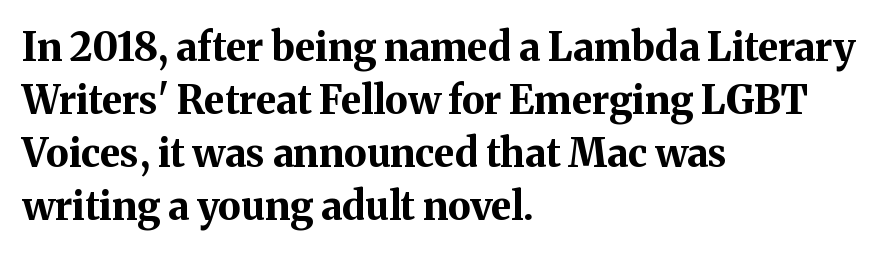
Q: Is the text bold? A: Yes.
Q: Is the text italic (slanted)? A: No, it is upright.
Q: Is the typeface a serif or a sans-serif typeface? A: Serif.
Q: Is the text underlined? A: No.
Q: How is the paragraph aligned? A: Left-aligned.
Q: Is the spacing between letters normal or unusually wide? A: Normal.
Q: Is the spacing between lines tight, normal or loose? A: Normal.
Q: Width (condensed, normal, or wide)? A: Normal.
Q: Stroke contrast? A: Medium.
Q: x-height? A: Medium.
Q: Monospaced? A: No.
